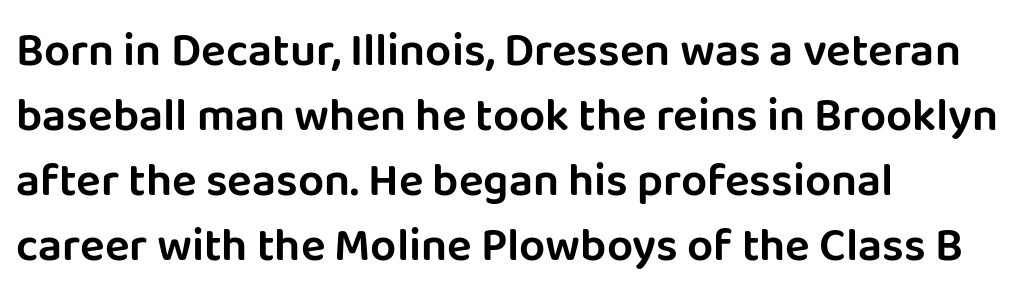
Tall strokes in this sample are plumb rather than angled. Underlining? Definitely not there. What stands out about the letter spacing? Nothing — it is the standard amount. The rendering shows plain stroke endings on the letterforms — a sans-serif design.
